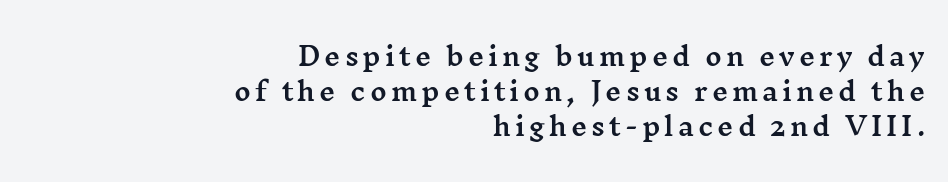
The image shows 25 px text type, upright; set right-aligned, normal line spacing (1.41x), not underlined.
